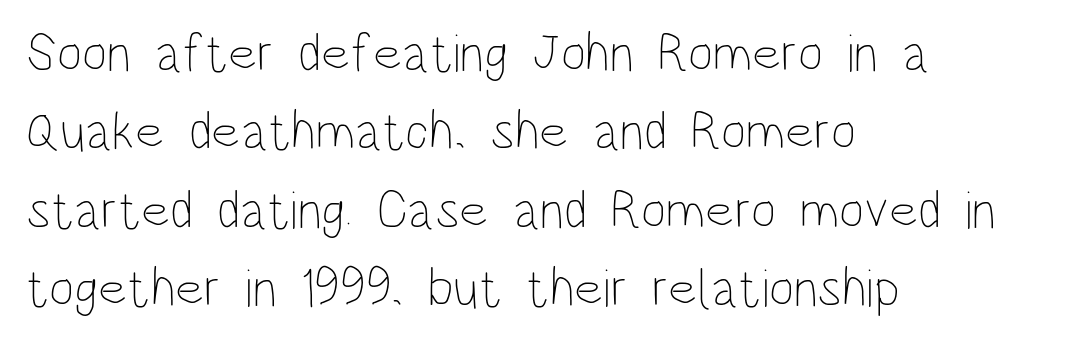
Descender tails drop into unmarked territory. The block of text has a typical density, with ordinary space between rows. Every stem runs plumb, perpendicular to the baseline. The text block is weighted toward the left margin, trailing off unevenly rightward.
